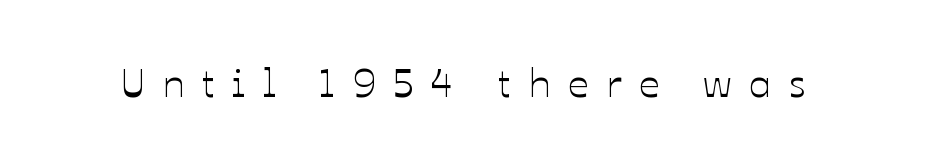
{"italic": "no", "width": "normal", "stroke_contrast": "low", "x_height": "medium", "monospaced": "no", "underline": "no", "letter_spacing": "wide", "letter_spacing_em": 0.44, "glyph_px": 40}
